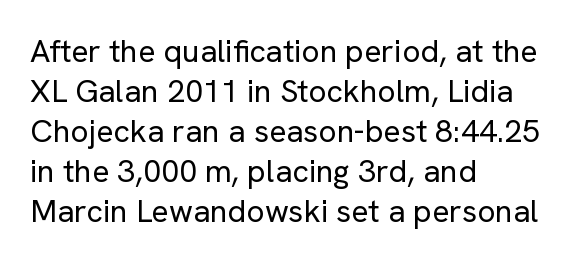
{"serif": "no", "italic": "no", "bold": "no", "weight": "regular", "width": "normal", "stroke_contrast": "low", "x_height": "medium", "monospaced": "no", "underline": "no", "align": "left", "line_spacing": "normal", "line_spacing_ratio": 1.25, "letter_spacing": "normal", "letter_spacing_em": 0.0, "glyph_px": 32}
